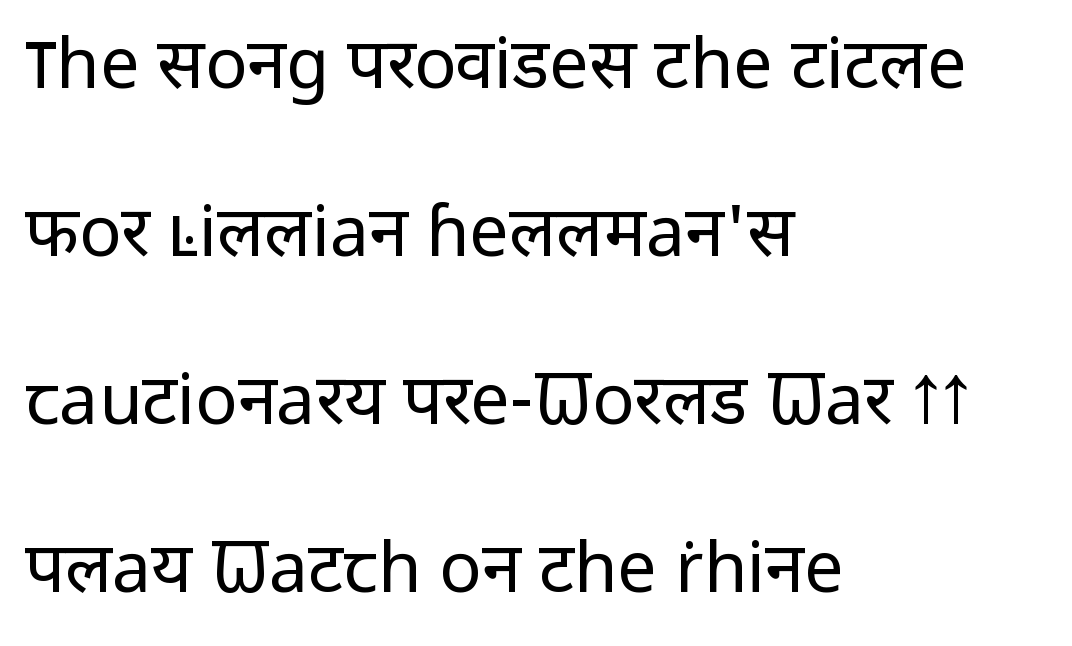
The image shows 70 px regular-weight sans-serif type, upright; set left-aligned, loose line spacing (2.4x), normal letter spacing, not underlined; low stroke contrast and a medium x-height.
